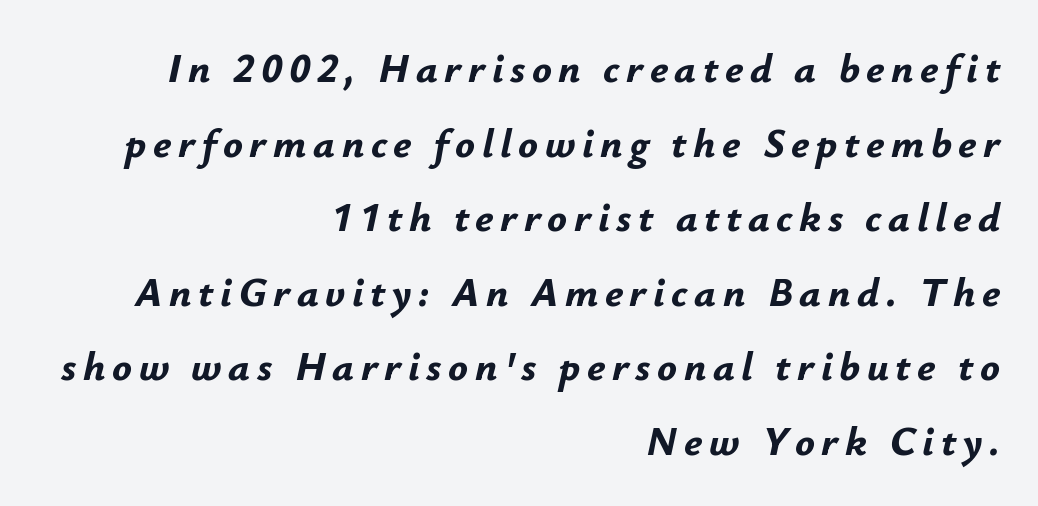
The image shows 41 px bold type, italic (leaning right); set right-aligned, line spacing 1.82x, not underlined; low stroke contrast and a small x-height.
